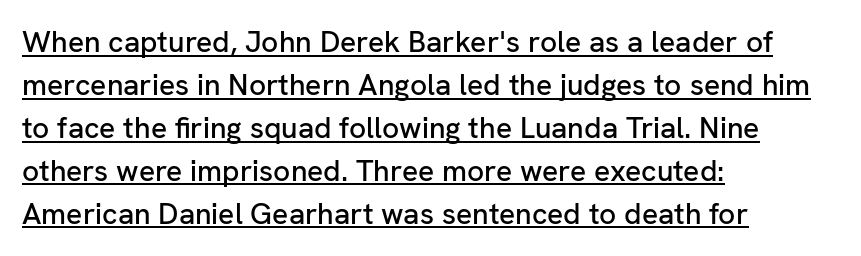
{"serif": "no", "italic": "no", "width": "normal", "stroke_contrast": "low", "x_height": "medium", "monospaced": "no", "underline": "yes", "align": "left", "line_spacing": "normal", "line_spacing_ratio": 1.43, "letter_spacing": "normal", "letter_spacing_em": 0.0, "glyph_px": 30}
